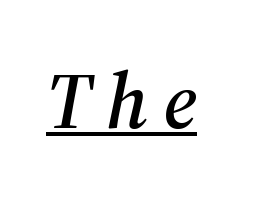
{"serif": "yes", "italic": "yes", "lean": "right", "slant_degrees": 12, "width": "normal", "stroke_contrast": "medium", "x_height": "medium", "monospaced": "no", "underline": "yes", "letter_spacing": "wide", "letter_spacing_em": 0.2, "glyph_px": 79}
